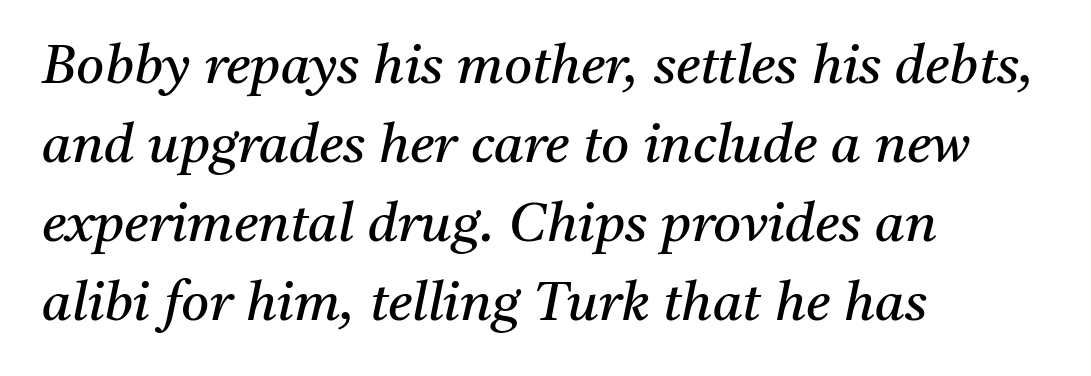
Q: Is the text bold? A: No.
Q: Is the text italic (slanted)? A: Yes, it leans right by about 11 degrees.
Q: Is the typeface a serif or a sans-serif typeface? A: Serif.
Q: Is the text underlined? A: No.
Q: How is the paragraph aligned? A: Left-aligned.
Q: Is the spacing between letters normal or unusually wide? A: Normal.
Q: Is the spacing between lines tight, normal or loose? A: Normal.
Q: Width (condensed, normal, or wide)? A: Normal.
Q: Stroke contrast? A: Medium.
Q: x-height? A: Medium.
Q: Monospaced? A: No.
